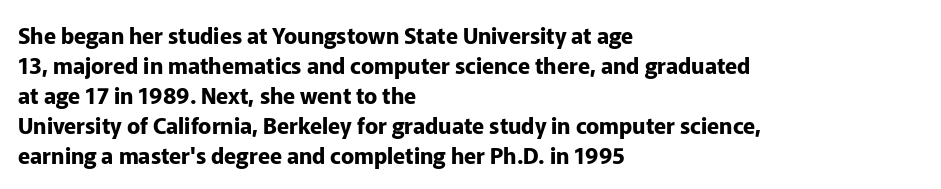
Italic: no, the glyphs are upright roman. Standard letterfit; no display-style spreading of the glyphs. Glance below the letters and you will spot only blank space. Its strokes are broad and dark, the hallmark of bold type.
